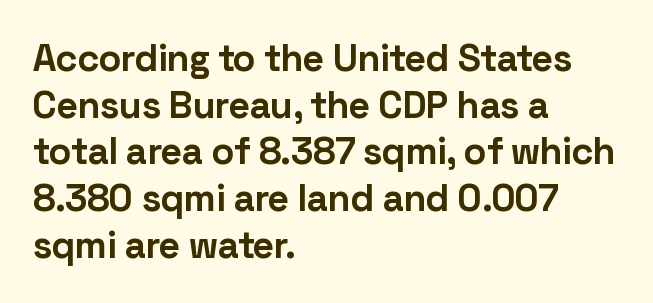
{"serif": "no", "italic": "no", "bold": "yes", "weight": "bold", "width": "normal", "stroke_contrast": "low", "x_height": "medium", "monospaced": "no", "underline": "no", "align": "left", "line_spacing_ratio": 1.23, "letter_spacing": "normal", "letter_spacing_em": 0.0, "glyph_px": 38}
